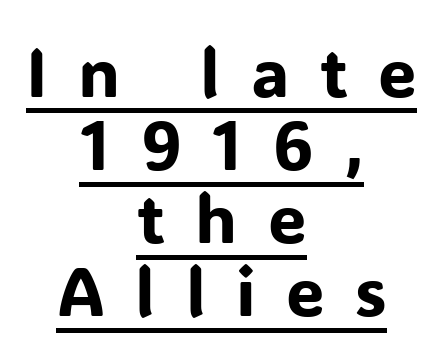
The rendering uses natural spacing where letterforms have individual widths. The specimen includes a rule beneath the text block's lines. Does the leading feel generous? Not at all — it's pinched. If you drew a line through each stem, it would be perfectly vertical. The face used here is rendered with a markedly widened letterfit.
